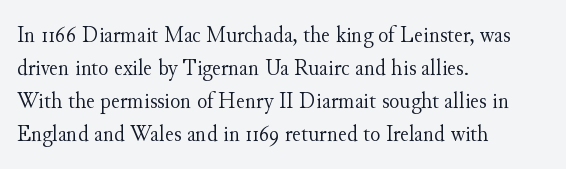
Q: Is the text bold? A: No.
Q: Is the text italic (slanted)? A: No, it is upright.
Q: Is the text underlined? A: No.
Q: How is the paragraph aligned? A: Left-aligned.
Q: Is the spacing between letters normal or unusually wide? A: Normal.
Q: Is the spacing between lines tight, normal or loose? A: Normal.
